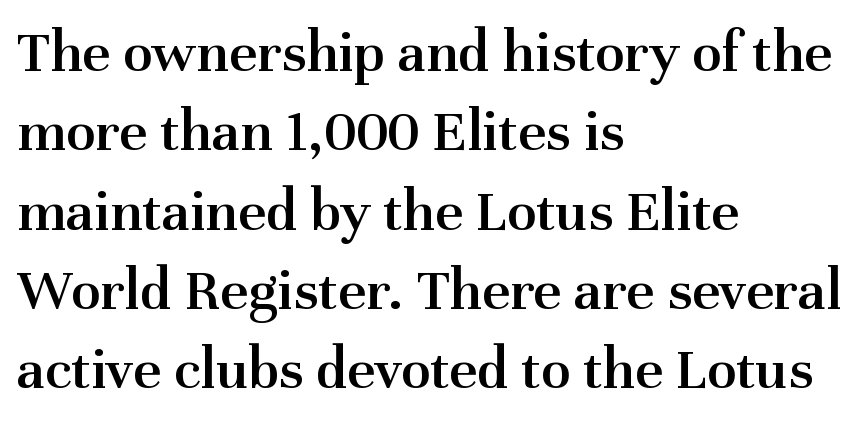
Quick note: underline off. This sample keeps an unexceptional amount of space between lines. The tracking reads as untouched default to a designer's eye. Character widths vary here, with narrow letters taking less room than wide ones. Emphasis by weight is partial: semibold.
